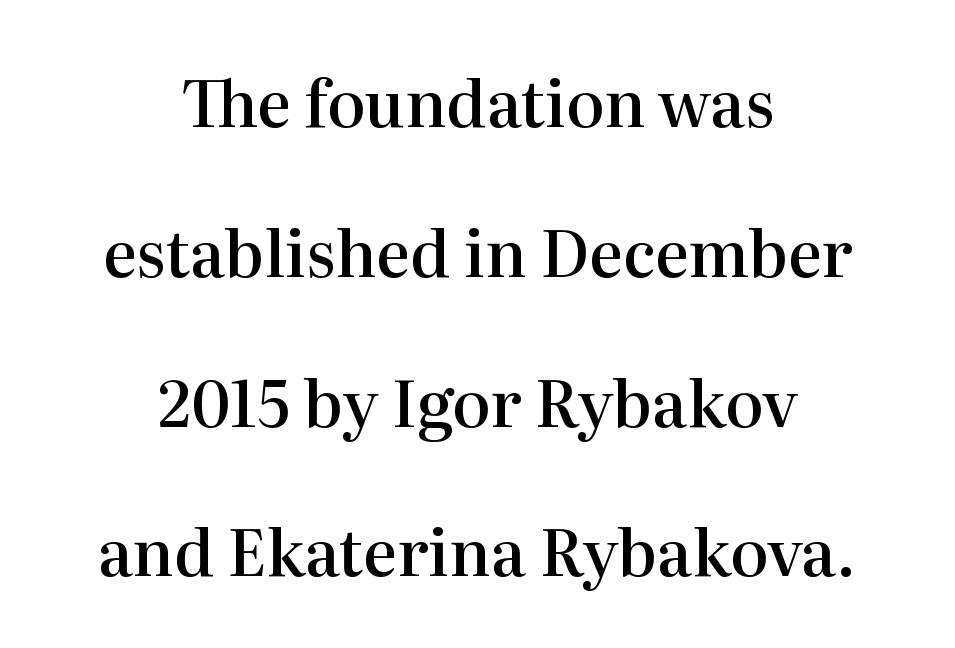
{"serif": "yes", "italic": "no", "bold": "semi", "weight": "semibold", "width": "normal", "stroke_contrast": "high", "x_height": "medium", "monospaced": "no", "underline": "no", "align": "center", "line_spacing": "loose", "line_spacing_ratio": 2.34, "letter_spacing": "normal", "letter_spacing_em": 0.0, "glyph_px": 64}
